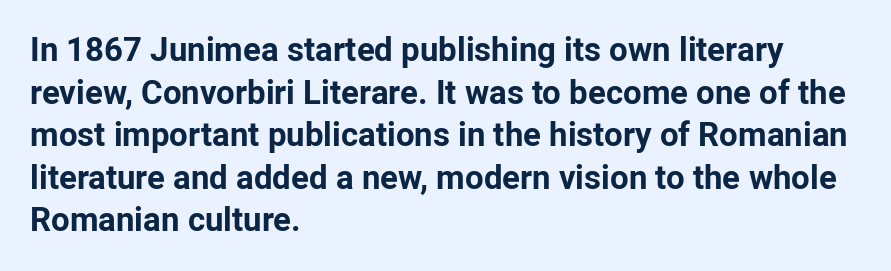
Characters remain perfectly vertical along every line. Observe the ordinary spacing: letters are neighbours, not strangers. Bold? Absolutely — the strokes are thick and heavy. In terms of letterform style, serifs are entirely absent. These lines are set flush left with a ragged right edge.
